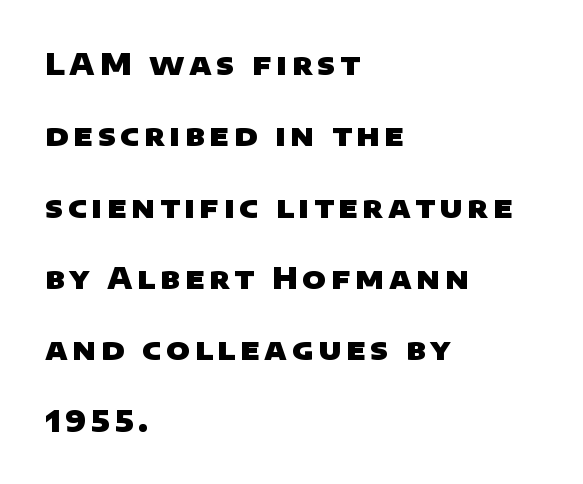
Q: Is the text bold? A: Yes.
Q: Is the typeface a serif or a sans-serif typeface? A: Sans-serif.
Q: Is the text underlined? A: No.
Q: How is the paragraph aligned? A: Left-aligned.
Q: Is the spacing between lines tight, normal or loose? A: Loose.
Q: Width (condensed, normal, or wide)? A: Wide.
Q: Stroke contrast? A: Low.
Q: x-height? A: Large.
Q: Monospaced? A: No.
